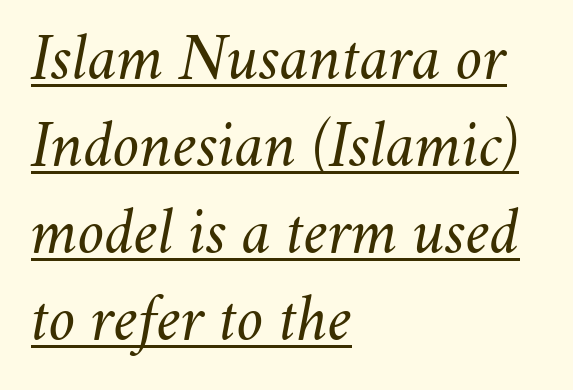
Think of a printed novel: that variable character pitch is what you see here. Horizontally, the lines are justified to the leading edge only. Notice how a bar underscores the lettering throughout. Heaviness? Minimal to ordinary, like unemphasized prose.
